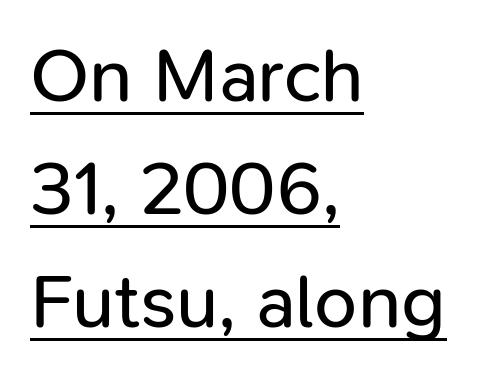
Q: Is the text bold? A: No.
Q: Is the text italic (slanted)? A: No, it is upright.
Q: Is the typeface a serif or a sans-serif typeface? A: Sans-serif.
Q: Is the text underlined? A: Yes.
Q: How is the paragraph aligned? A: Left-aligned.
Q: Is the spacing between letters normal or unusually wide? A: Normal.
Q: Is the spacing between lines tight, normal or loose? A: Normal.
Q: Width (condensed, normal, or wide)? A: Normal.
Q: Stroke contrast? A: Low.
Q: x-height? A: Medium.
Q: Monospaced? A: No.
